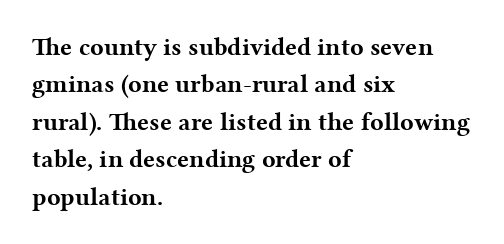
Q: Is the text bold? A: Yes.
Q: Is the text italic (slanted)? A: No, it is upright.
Q: Is the text underlined? A: No.
Q: How is the paragraph aligned? A: Left-aligned.
Q: Is the spacing between letters normal or unusually wide? A: Normal.
Q: Is the spacing between lines tight, normal or loose? A: Normal.
